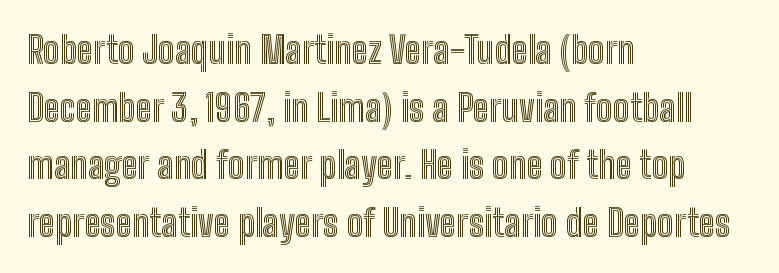
The space beneath each line is pristine and unruled. You could not count columns in this text — the font is proportionally spaced. The lettering stays uniformly vertical, giving the passage a roman look. The face used here is rendered with its standard letterfit. The typesetter chose a ragged-right arrangement here.
